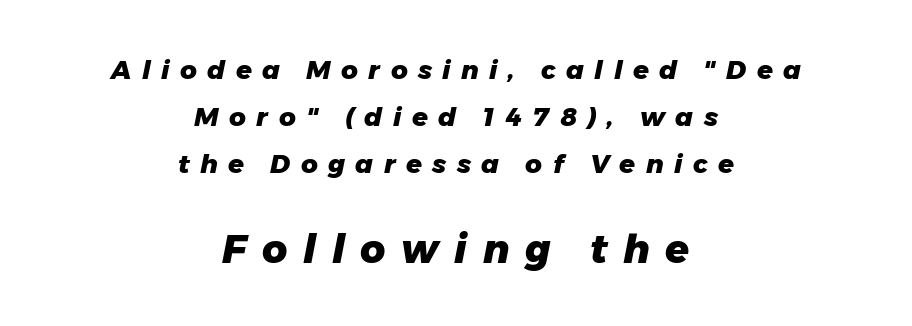
The image shows 39 px heavy type, italic (leaning right); set centered, line spacing 1.8x, unusually wide letter spacing (+0.4 em), not underlined; the second (bottom) block is 1.5x larger; low stroke contrast and a medium x-height.
